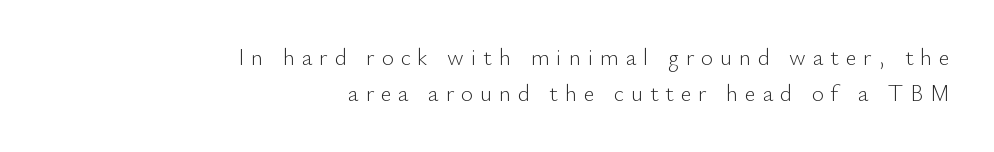
Regarding leading, the lines here are spaced in the standard way. The tracking reads as deliberately expanded to a designer's eye. Where is the straight margin? On the right. Nobody drew a line under any word here. The typesetting does not lean heavy: it is not bold. The lettering holds an erect, upright posture throughout.
